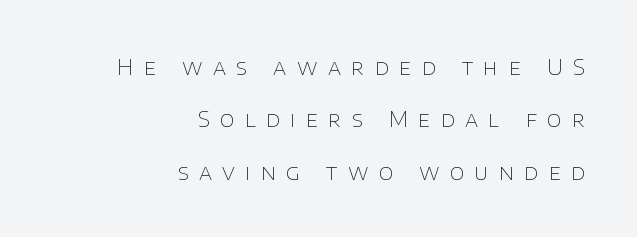
Q: Is the text bold? A: No.
Q: Is the text italic (slanted)? A: No, it is upright.
Q: Is the text underlined? A: No.
Q: How is the paragraph aligned? A: Right-aligned.
Q: Is the spacing between letters normal or unusually wide? A: Unusually wide.
Q: Is the spacing between lines tight, normal or loose? A: Loose.
